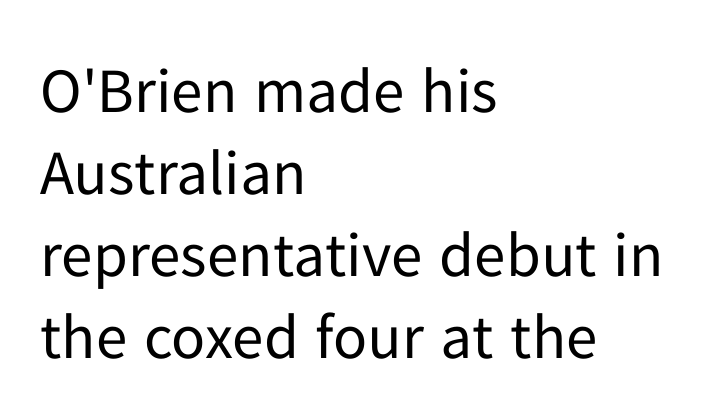
{"serif": "no", "italic": "no", "bold": "no", "weight": "regular", "width": "normal", "stroke_contrast": "low", "x_height": "medium", "monospaced": "no", "underline": "no", "align": "left", "line_spacing": "normal", "line_spacing_ratio": 1.3, "letter_spacing": "normal", "letter_spacing_em": 0.0, "glyph_px": 63}
